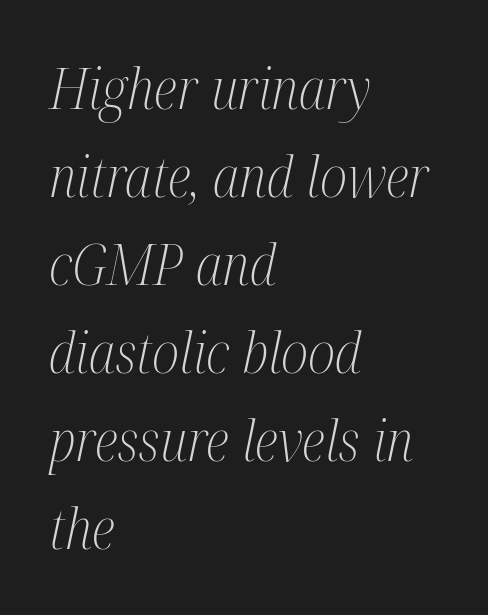
{"serif": "yes", "italic": "yes", "lean": "right", "slant_degrees": 12, "bold": "no", "weight": "light", "width": "condensed", "stroke_contrast": "medium", "x_height": "medium", "monospaced": "no", "underline": "no", "align": "left", "line_spacing": "normal", "line_spacing_ratio": 1.57, "letter_spacing": "normal", "letter_spacing_em": 0.0, "glyph_px": 56}
